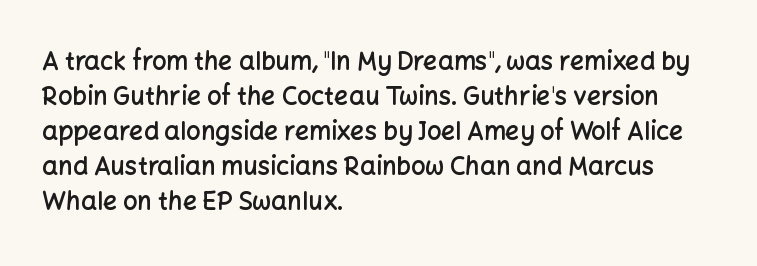
Q: Is the text bold? A: Semi-bold.
Q: Is the text italic (slanted)? A: No, it is upright.
Q: Is the text underlined? A: No.
Q: How is the paragraph aligned? A: Left-aligned.
Q: Is the spacing between letters normal or unusually wide? A: Normal.
Q: Is the spacing between lines tight, normal or loose? A: Normal.
